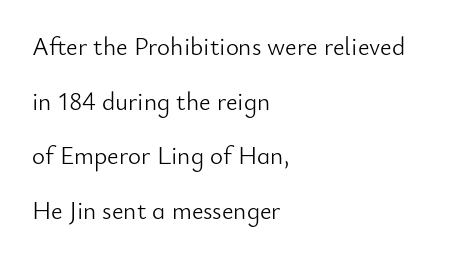
Q: Is the text bold? A: No.
Q: Is the text italic (slanted)? A: No, it is upright.
Q: Is the text underlined? A: No.
Q: How is the paragraph aligned? A: Left-aligned.
Q: Is the spacing between letters normal or unusually wide? A: Normal.
Q: Is the spacing between lines tight, normal or loose? A: Loose.
